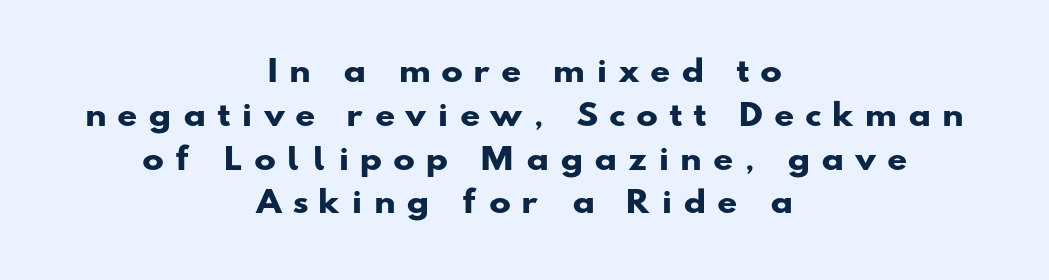
Q: Is the text bold? A: Yes.
Q: Is the typeface a serif or a sans-serif typeface? A: Sans-serif.
Q: Is the text underlined? A: No.
Q: How is the paragraph aligned? A: Centered.
Q: Is the spacing between letters normal or unusually wide? A: Unusually wide.
Q: Is the spacing between lines tight, normal or loose? A: Normal.
Q: Width (condensed, normal, or wide)? A: Wide.
Q: Stroke contrast? A: Low.
Q: x-height? A: Small.
Q: Monospaced? A: No.
